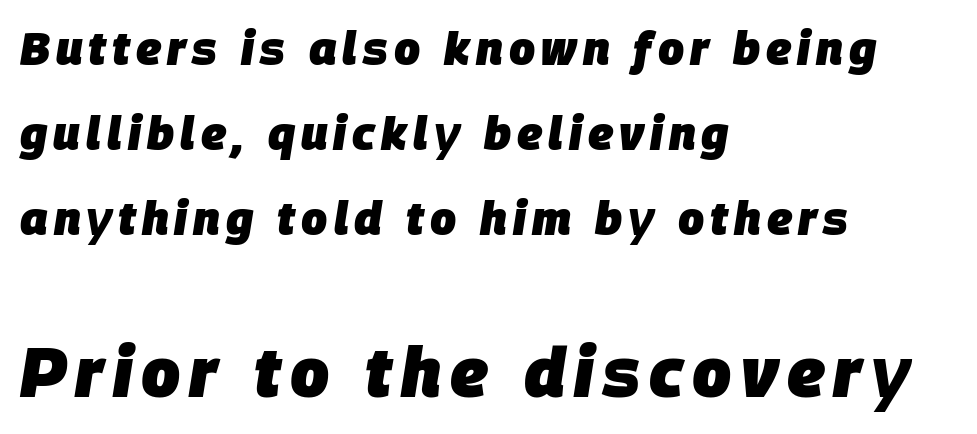
These lines were composed using italics. You could not count columns in this text — the font is proportionally spaced. The foot of each line stays bare and open. Weight: bold. The rendering enlarges the type as you move from the upper chunk to the lower. All the whitespace from short lines collects on the right.
